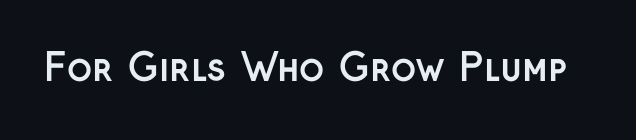
The image shows 37 px semibold sans-serif type, upright; set normal letter spacing, not underlined; low stroke contrast and a medium x-height.
